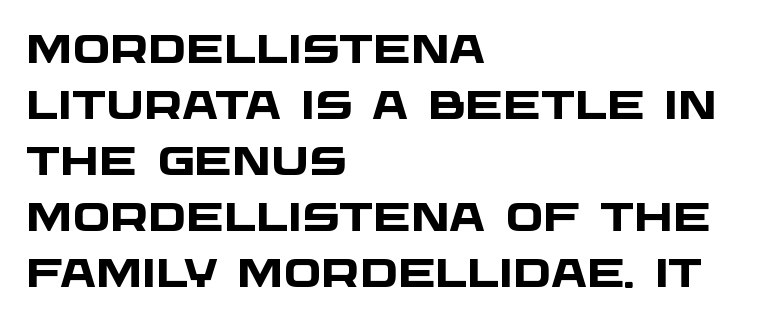
{"serif": "no", "bold": "yes", "weight": "heavy", "width": "wide", "stroke_contrast": "low", "x_height": "large", "monospaced": "no", "underline": "no", "align": "left", "line_spacing": "normal", "line_spacing_ratio": 1.4, "letter_spacing": "normal", "letter_spacing_em": 0.0, "glyph_px": 40}
